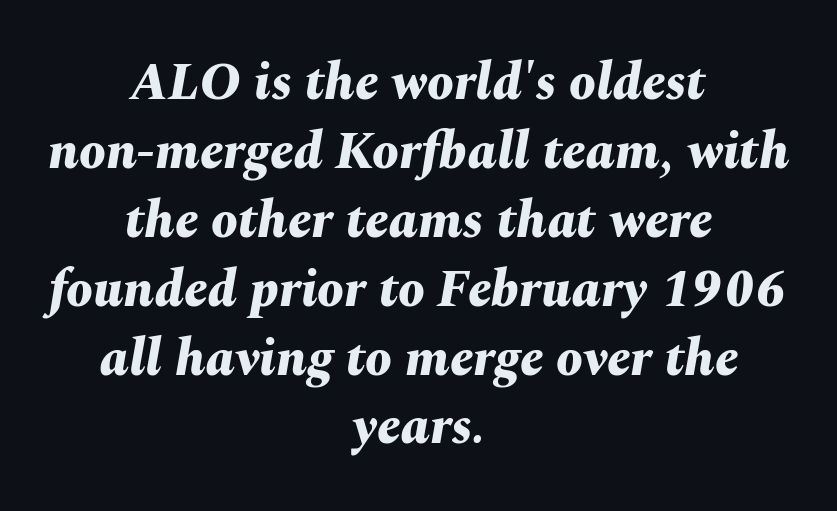
Q: Is the text bold? A: Yes.
Q: Is the text italic (slanted)? A: Yes, it leans right by about 10 degrees.
Q: Is the text underlined? A: No.
Q: How is the paragraph aligned? A: Centered.
Q: Is the spacing between letters normal or unusually wide? A: Normal.
Q: Is the spacing between lines tight, normal or loose? A: Normal.
Q: Width (condensed, normal, or wide)? A: Normal.
Q: Stroke contrast? A: Medium.
Q: x-height? A: Medium.
Q: Monospaced? A: No.
